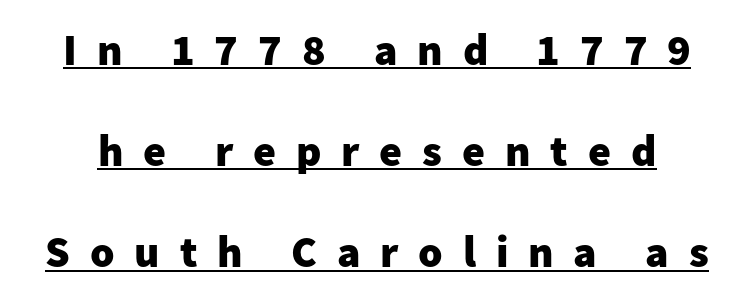
{"serif": "no", "italic": "no", "bold": "yes", "weight": "heavy", "width": "normal", "stroke_contrast": "low", "x_height": "medium", "monospaced": "no", "underline": "yes", "line_spacing": "loose", "line_spacing_ratio": 2.3, "letter_spacing": "wide", "letter_spacing_em": 0.45, "glyph_px": 44}
